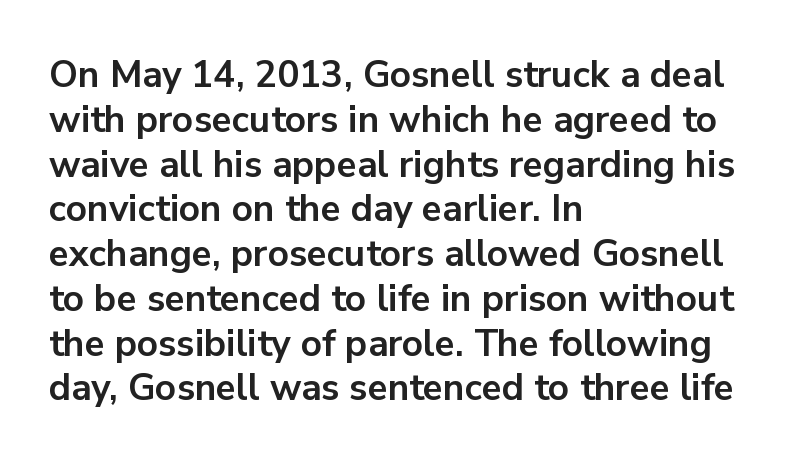
Note the varied advance widths — an 'i' is clearly narrower than an 'm'. Tall strokes in this sample are plumb rather than angled. The face used here is rendered with its standard letterfit. Which margin do the lines hug? The left one — the right edge is uneven. Each letter's strokes conclude bluntly, with no projecting serifs. Descender tails drop into unmarked territory.
